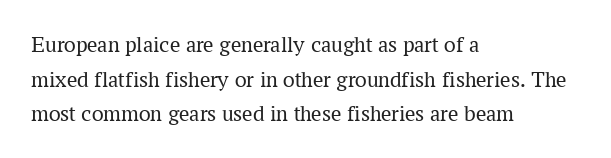
Vertical strokes here are truly vertical. Is the block centered? No — it sits flush against the left margin. Standard letterfit; no display-style spreading of the glyphs. This is not heavy type; no bold has been used.
